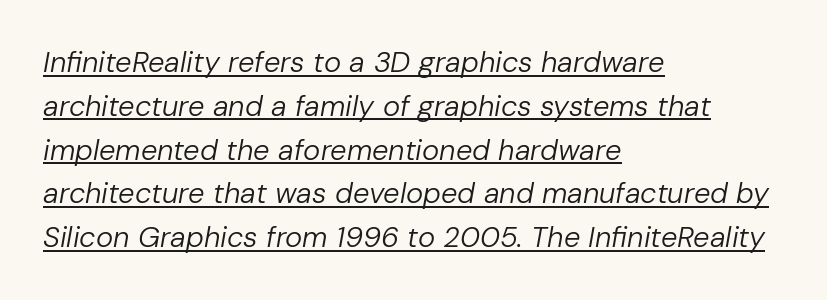
Q: Is the text bold? A: No.
Q: Is the text italic (slanted)? A: Yes, it leans right by about 10 degrees.
Q: Is the text underlined? A: Yes.
Q: How is the paragraph aligned? A: Left-aligned.
Q: Is the spacing between letters normal or unusually wide? A: Normal.
Q: Is the spacing between lines tight, normal or loose? A: Normal.
Q: Width (condensed, normal, or wide)? A: Normal.
Q: Stroke contrast? A: Low.
Q: x-height? A: Medium.
Q: Monospaced? A: No.
